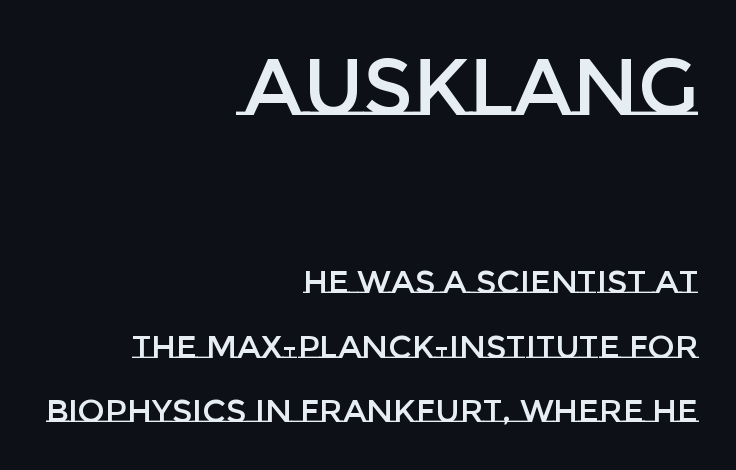
Note: larger setting up top, smaller setting below. How would I describe the line gaps? Wide and relaxed. Tracking value appears to be zero — textbook default spacing. The typesetter chose a ragged-left arrangement here. The letters advance in unequal steps, a hallmark of proportional type. Ordinary non-slanted type is in use.
